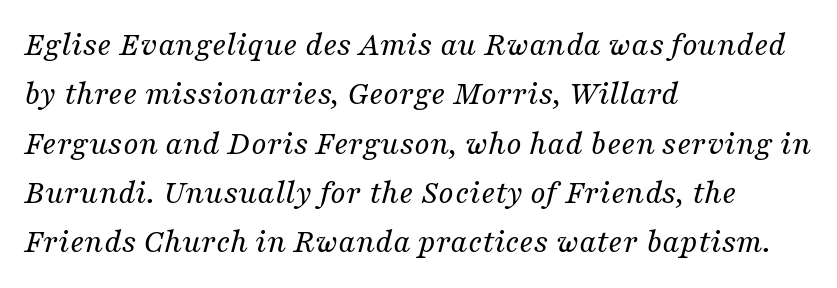
The face used here is proportionally spaced, like ordinary book or web type. Regular leading. Horizontally, the lines are justified to the leading edge only. These lines were composed using italics. Between one letter and the next there's only the usual sliver of space. I'd call this a serif setting — the letters wear small feet.
